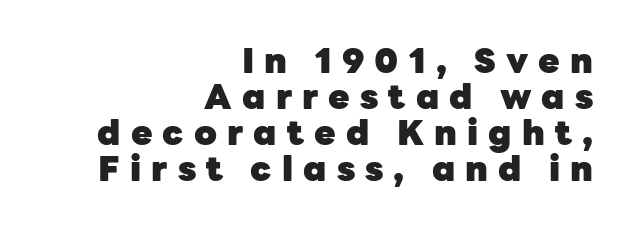
Tracking value appears strongly positive — letters spread wide. The text block is weighted toward the right margin, trailing off unevenly leftward. To sum up the face: it is a sans, with no serifs. The font is running at its bold setting. Anything drawn beneath the words? Only blank space. You could not count columns in this text — the font is proportionally spaced.
